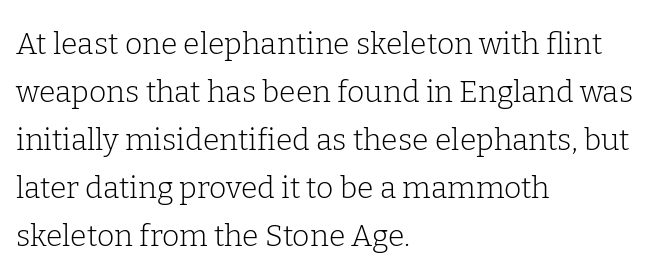
Q: Is the text bold? A: No.
Q: Is the text italic (slanted)? A: No, it is upright.
Q: Is the typeface a serif or a sans-serif typeface? A: Serif.
Q: Is the text underlined? A: No.
Q: How is the paragraph aligned? A: Left-aligned.
Q: Is the spacing between letters normal or unusually wide? A: Normal.
Q: Is the spacing between lines tight, normal or loose? A: Normal.
Q: Width (condensed, normal, or wide)? A: Normal.
Q: Stroke contrast? A: Low.
Q: x-height? A: Medium.
Q: Monospaced? A: No.
